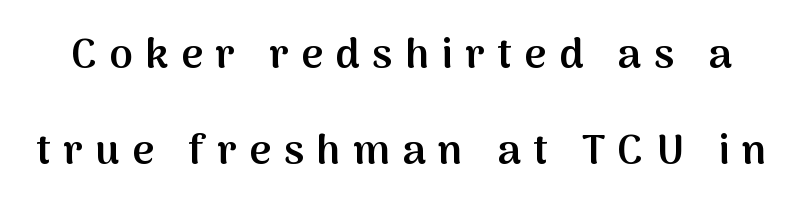
Varying glyph widths throughout — classic text-font behaviour. Letterform terminals end flat and unadorned throughout the passage. Moderately thickened strokes mark this as semibold type. This rendering features lettering with no underline.
